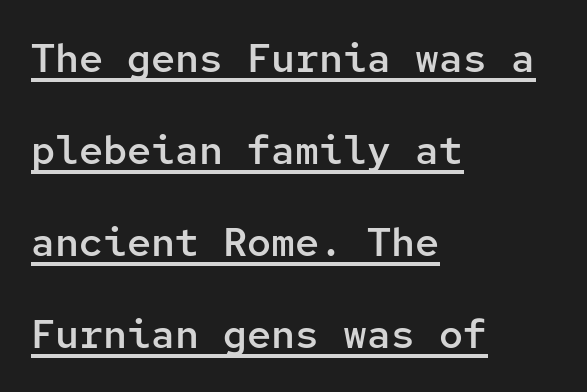
The lettering holds an erect, upright posture throughout. You could fit nearly another row in the gap between these rows. The rendering uses typewriter-style spacing with identical character cells. In designer terms, the underline attribute is active on this setting. The characters look somewhat weighty, a semibold short of true bold.
